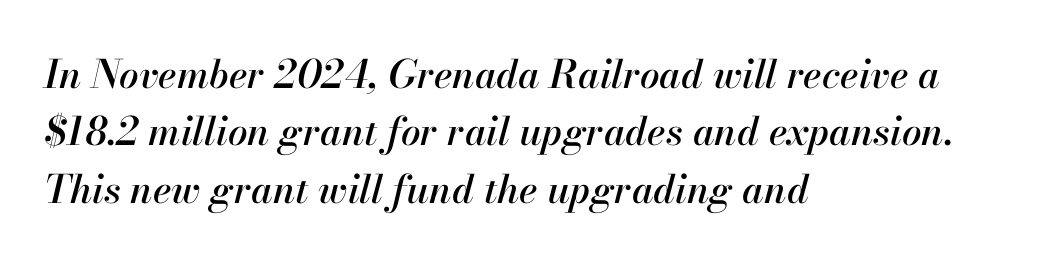
The image shows 39 px text type, italic (leaning right); set left-aligned, normal line spacing (1.47x), normal letter spacing, not underlined; high stroke contrast and a small x-height.
